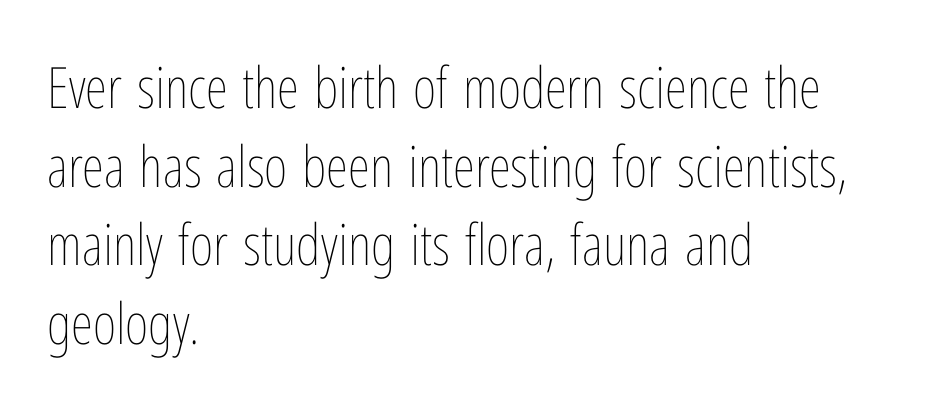
Plain, unruled lines of type. One glance says typical: line gaps are just what's usual. Style check: upright. What stands out about the letter spacing? Nothing — it is the standard amount. This sample has the flowing, uneven cadence of proportional lettering.
